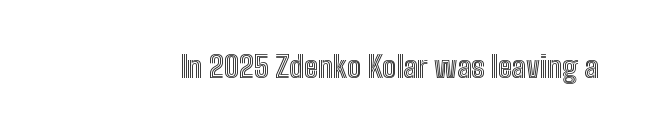
The image shows 30 px condensed type, upright; set normal letter spacing, not underlined; a medium x-height.
